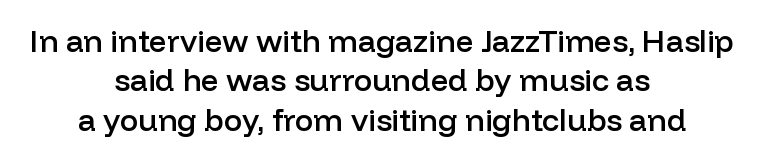
{"serif": "no", "italic": "no", "bold": "semi", "weight": "semibold", "width": "normal", "stroke_contrast": "low", "x_height": "medium", "monospaced": "no", "underline": "no", "align": "center", "line_spacing": "normal", "line_spacing_ratio": 1.27, "letter_spacing": "normal", "letter_spacing_em": 0.0, "glyph_px": 31}
